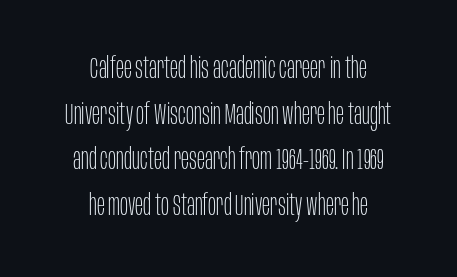
The image shows 30 px thin, condensed sans-serif type, upright; set centered, normal line spacing (1.52x), normal letter spacing, not underlined; low stroke contrast and a large x-height.
